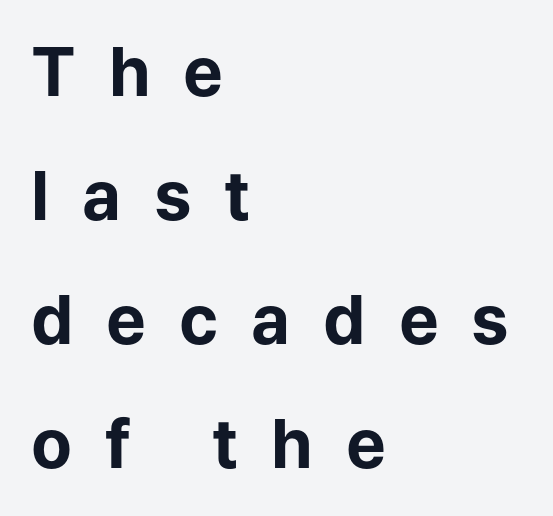
This is sans-serif lettering, the kind often seen on screens and signage. Each row of text sits above clean, open space. You could not count columns in this text — the font is proportionally spaced. The rendering anchors every line to the left-hand side. Characters follow at a spacing far wider than the type designer built in.
